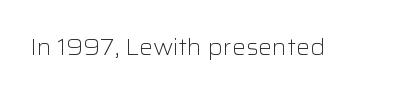
{"italic": "no", "bold": "no", "underline": "no", "letter_spacing": "normal", "letter_spacing_em": 0.0, "glyph_px": 22}
